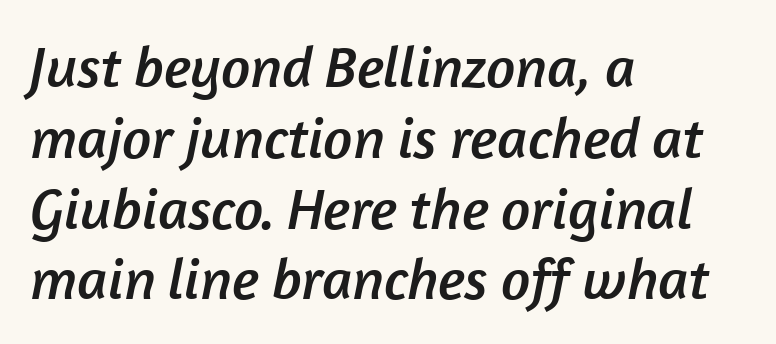
Q: Is the typeface a serif or a sans-serif typeface? A: Sans-serif.
Q: Is the text underlined? A: No.
Q: How is the paragraph aligned? A: Left-aligned.
Q: Is the spacing between letters normal or unusually wide? A: Normal.
Q: Width (condensed, normal, or wide)? A: Normal.
Q: Stroke contrast? A: Low.
Q: x-height? A: Medium.
Q: Monospaced? A: No.
